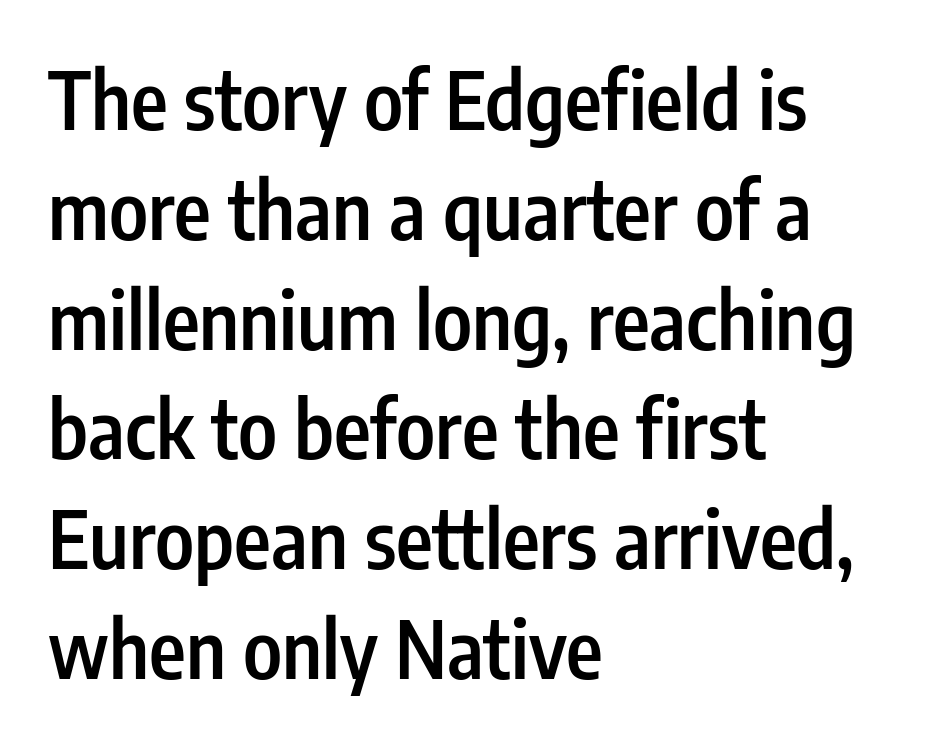
{"serif": "no", "italic": "no", "bold": "semi", "weight": "semibold", "width": "condensed", "stroke_contrast": "low", "x_height": "medium", "monospaced": "no", "underline": "no", "align": "left", "line_spacing": "normal", "line_spacing_ratio": 1.39, "letter_spacing": "normal", "letter_spacing_em": 0.0, "glyph_px": 79}
